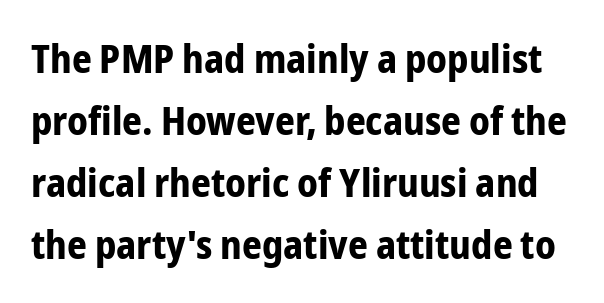
Q: Is the text bold? A: Yes.
Q: Is the text italic (slanted)? A: No, it is upright.
Q: Is the typeface a serif or a sans-serif typeface? A: Sans-serif.
Q: Is the text underlined? A: No.
Q: Is the spacing between letters normal or unusually wide? A: Normal.
Q: Is the spacing between lines tight, normal or loose? A: Normal.
Q: Width (condensed, normal, or wide)? A: Condensed.
Q: Stroke contrast? A: Low.
Q: x-height? A: Medium.
Q: Monospaced? A: No.
